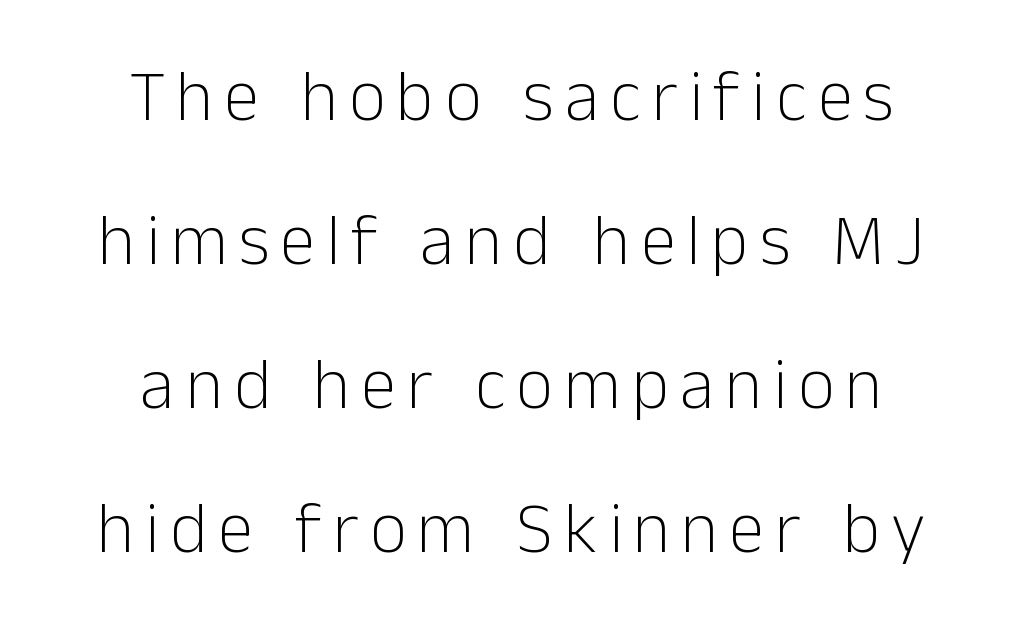
Q: Is the text bold? A: No.
Q: Is the text italic (slanted)? A: No, it is upright.
Q: Is the typeface a serif or a sans-serif typeface? A: Sans-serif.
Q: Is the text underlined? A: No.
Q: How is the paragraph aligned? A: Centered.
Q: Is the spacing between lines tight, normal or loose? A: Loose.
Q: Width (condensed, normal, or wide)? A: Normal.
Q: Stroke contrast? A: Low.
Q: x-height? A: Medium.
Q: Monospaced? A: No.
